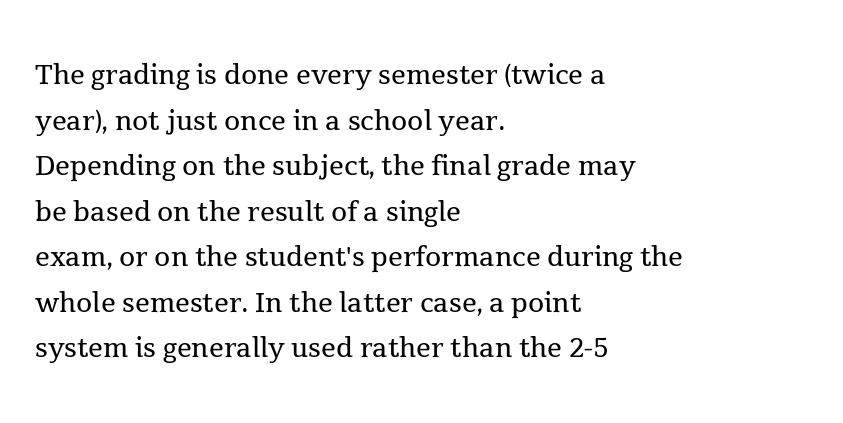
Q: Is the text bold? A: No.
Q: Is the text italic (slanted)? A: No, it is upright.
Q: Is the typeface a serif or a sans-serif typeface? A: Serif.
Q: Is the text underlined? A: No.
Q: How is the paragraph aligned? A: Left-aligned.
Q: Is the spacing between letters normal or unusually wide? A: Normal.
Q: Width (condensed, normal, or wide)? A: Normal.
Q: x-height? A: Medium.
Q: Monospaced? A: No.
